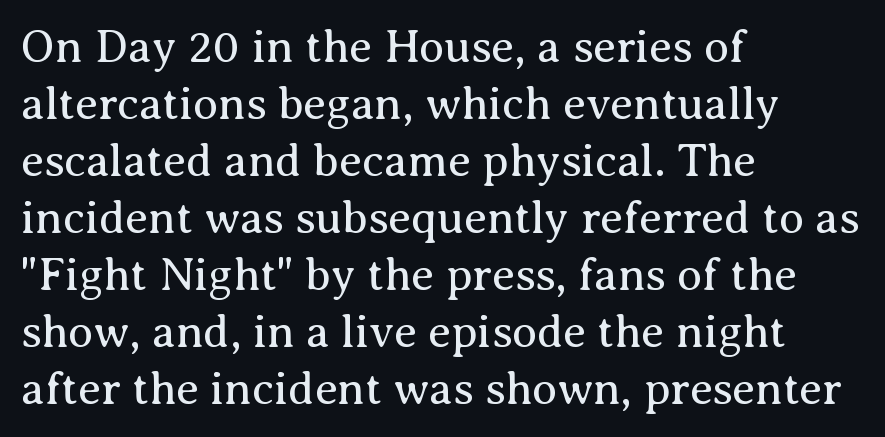
Q: Is the text bold? A: No.
Q: Is the text italic (slanted)? A: No, it is upright.
Q: Is the typeface a serif or a sans-serif typeface? A: Serif.
Q: Is the text underlined? A: No.
Q: How is the paragraph aligned? A: Left-aligned.
Q: Is the spacing between letters normal or unusually wide? A: Normal.
Q: Width (condensed, normal, or wide)? A: Normal.
Q: Stroke contrast? A: Medium.
Q: x-height? A: Medium.
Q: Monospaced? A: No.
